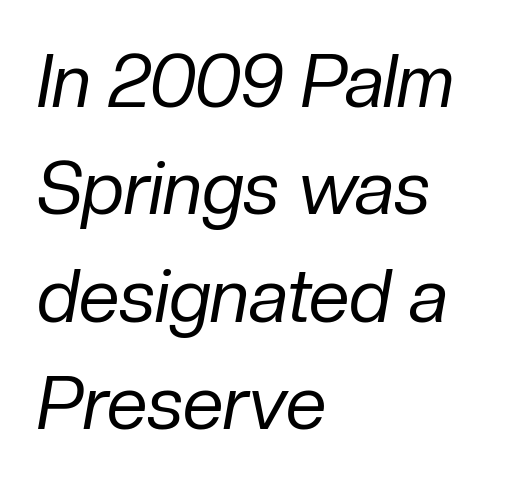
Caption: standard tracking, unaltered. The ragged edge is on the right, which tells us the setting is flush left. The glyphs look as if they've been sheared to an angle. The font is comparable to plain body text, perhaps lighter. Here the designer chose a conventional face with non-uniform glyph widths.
